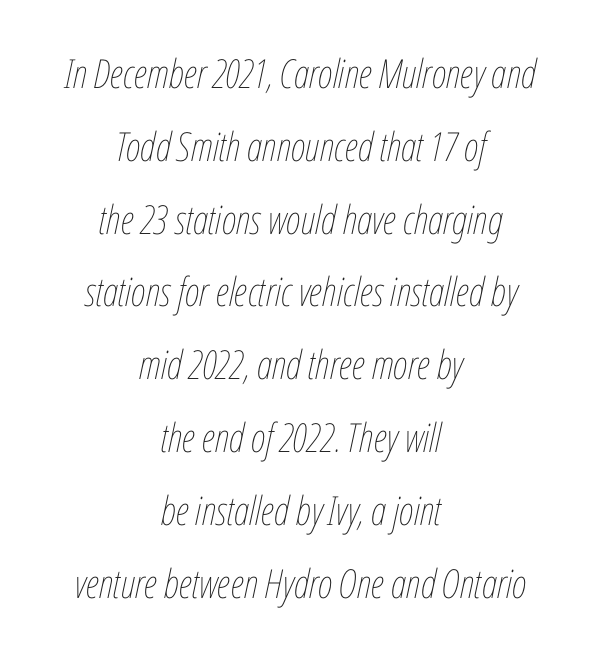
Q: Is the text bold? A: No.
Q: Is the text italic (slanted)? A: Yes, it leans right by about 12 degrees.
Q: Is the text underlined? A: No.
Q: How is the paragraph aligned? A: Centered.
Q: Is the spacing between letters normal or unusually wide? A: Normal.
Q: Width (condensed, normal, or wide)? A: Condensed.
Q: Stroke contrast? A: Low.
Q: x-height? A: Medium.
Q: Monospaced? A: No.
